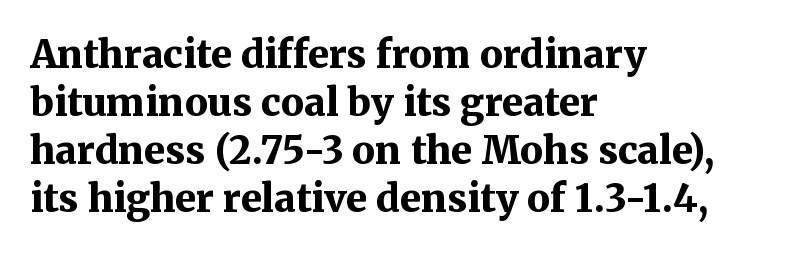
The image shows 38 px bold serif type, upright; set left-aligned, normal line spacing (1.26x), normal letter spacing, not underlined; medium stroke contrast and a medium x-height.
